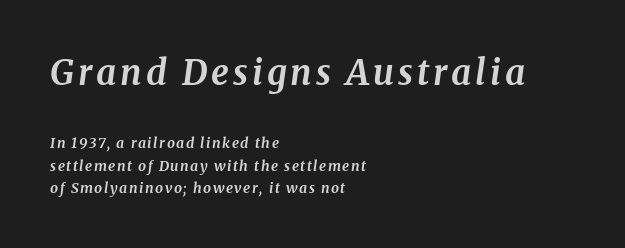
Horizontal bands of white between lines are of average thickness. Here the designer chose a conventional face with non-uniform glyph widths. Typesetter's note: full bold, strokes at maximum text heaviness. Left-aligned paragraph, ragged on the right. Between these two stacked blocks, the higher one wins on size.
